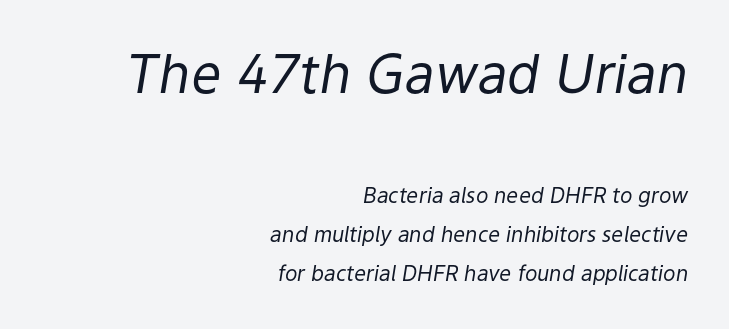
Q: Is the text bold? A: No.
Q: Is the text italic (slanted)? A: Yes, it leans right by about 9 degrees.
Q: Is the text underlined? A: No.
Q: How is the paragraph aligned? A: Right-aligned.
Q: Is the spacing between letters normal or unusually wide? A: Normal.
Q: Which block of text is set in a larger size, the first (top) or the second (bottom)? A: The first (top) one.
Q: Width (condensed, normal, or wide)? A: Normal.
Q: Stroke contrast? A: Low.
Q: x-height? A: Medium.
Q: Monospaced? A: No.
